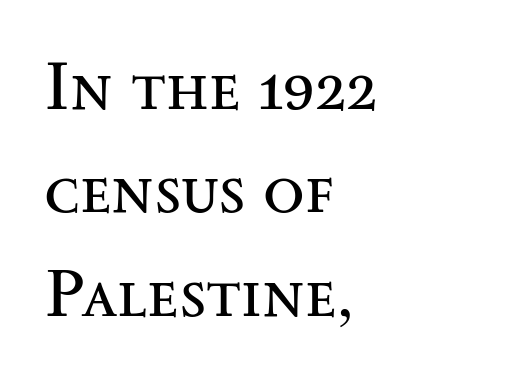
The image shows 68 px regular-weight, wide serif type, upright; set left-aligned, normal line spacing (1.52x), normal letter spacing, not underlined; medium stroke contrast and a small x-height.
